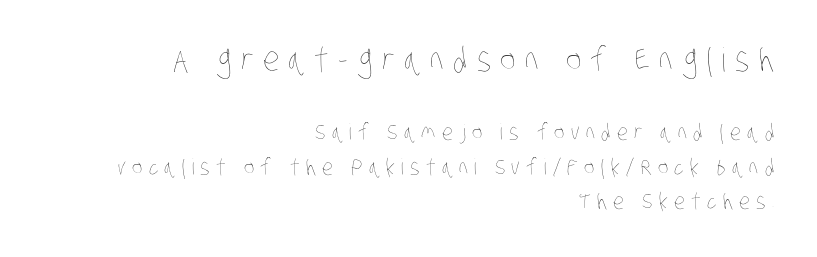
The image shows 33 px thin, condensed type; set right-aligned, normal line spacing (1.57x), unusually wide letter spacing (+0.28 em), not underlined; the first (top) block is 1.5x larger; low stroke contrast and a large x-height.
